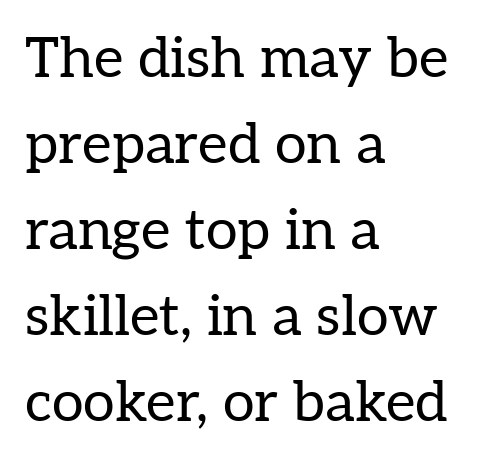
{"serif": "yes", "italic": "no", "bold": "no", "weight": "regular", "width": "normal", "stroke_contrast": "low", "x_height": "medium", "monospaced": "no", "underline": "no", "align": "left", "line_spacing": "normal", "line_spacing_ratio": 1.51, "letter_spacing": "normal", "letter_spacing_em": 0.0, "glyph_px": 57}
